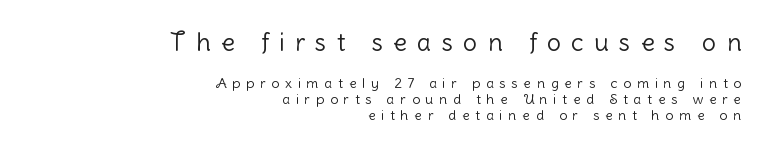
Q: Is the text bold? A: No.
Q: Is the text italic (slanted)? A: No, it is upright.
Q: Is the text underlined? A: No.
Q: How is the paragraph aligned? A: Right-aligned.
Q: Is the spacing between letters normal or unusually wide? A: Unusually wide.
Q: Is the spacing between lines tight, normal or loose? A: Tight.
Q: Which block of text is set in a larger size, the first (top) or the second (bottom)? A: The first (top) one.
